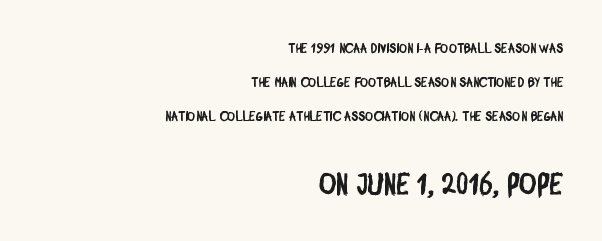
The image shows 30 px condensed sans-serif type; set right-aligned, loose line spacing (2.43x), normal letter spacing, not underlined; the second (bottom) block is 2.14x larger; low stroke contrast and a large x-height.
